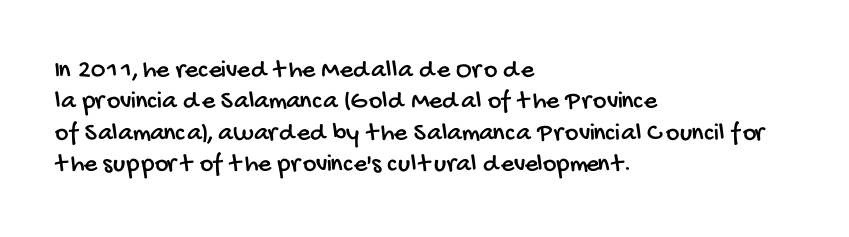
{"underline": "no", "align": "left", "line_spacing_ratio": 1.21, "letter_spacing": "normal", "letter_spacing_em": 0.0, "glyph_px": 26}
